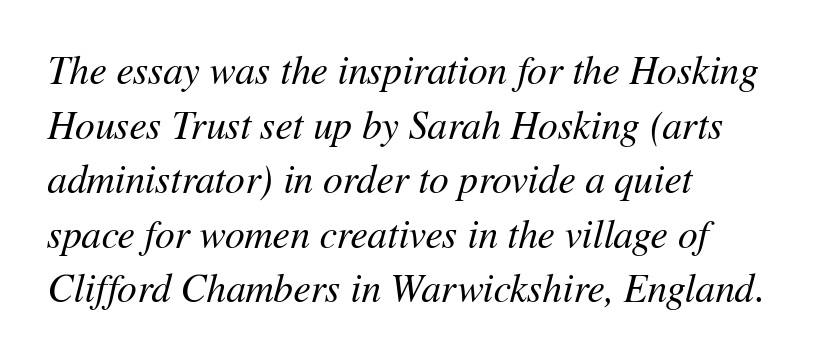
The image shows 39 px regular-weight type, italic (leaning right); set left-aligned, normal line spacing (1.4x), normal letter spacing, not underlined; medium stroke contrast and a medium x-height.
